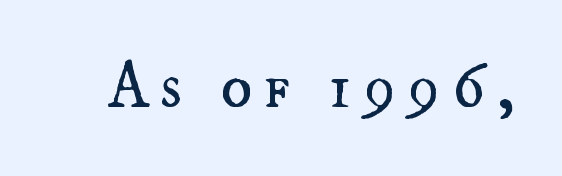
The image shows 65 px regular-weight type, upright; set not underlined; medium stroke contrast and a small x-height.
